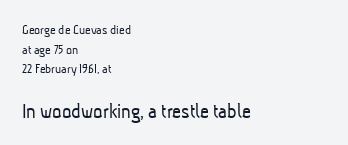
{"bold": "no", "underline": "no", "align": "left", "line_spacing": "normal", "line_spacing_ratio": 1.41, "letter_spacing": "normal", "letter_spacing_em": 0.0, "larger_block": "second", "size_ratio": 1.57, "glyph_px": 22}
